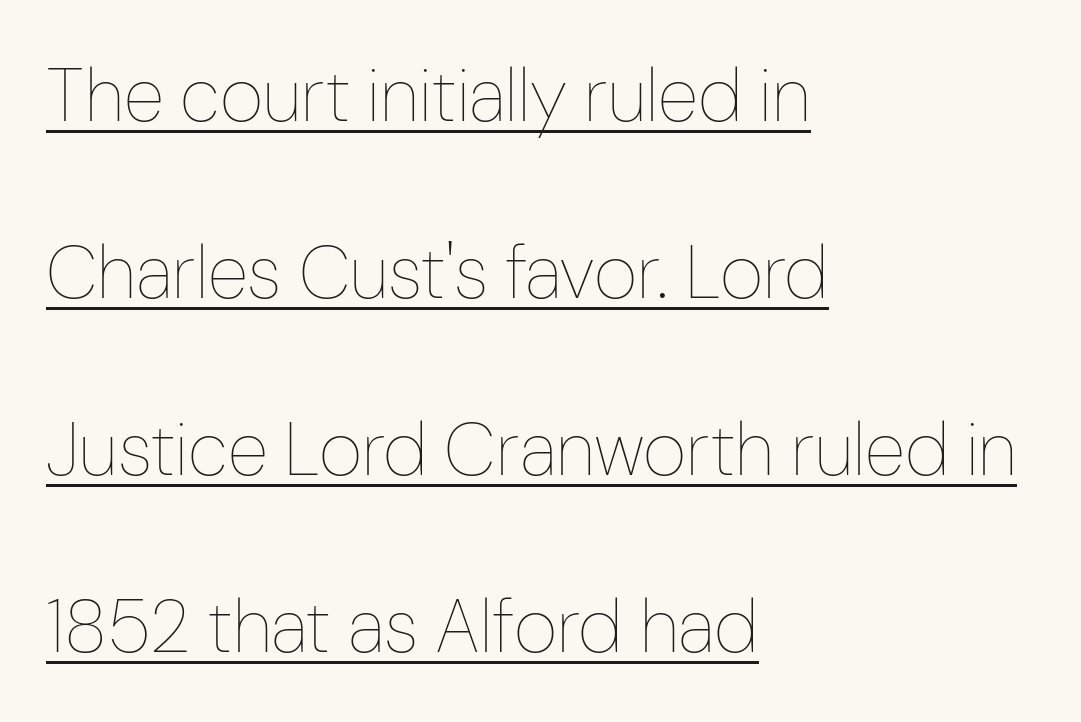
Q: Is the text bold? A: No.
Q: Is the text italic (slanted)? A: No, it is upright.
Q: Is the text underlined? A: Yes.
Q: How is the paragraph aligned? A: Left-aligned.
Q: Is the spacing between letters normal or unusually wide? A: Normal.
Q: Is the spacing between lines tight, normal or loose? A: Loose.
Q: Width (condensed, normal, or wide)? A: Condensed.
Q: Stroke contrast? A: Low.
Q: x-height? A: Medium.
Q: Monospaced? A: No.
